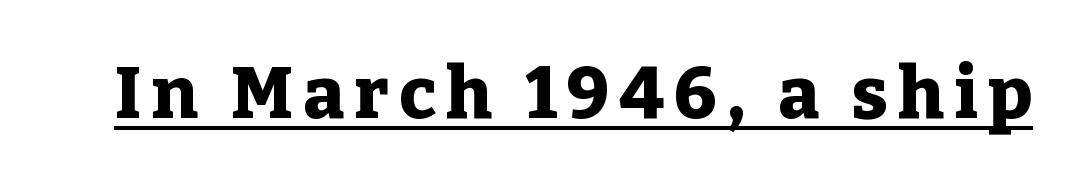
{"serif": "yes", "italic": "no", "bold": "yes", "weight": "heavy", "width": "normal", "stroke_contrast": "low", "x_height": "medium", "monospaced": "no", "underline": "yes", "glyph_px": 72}
